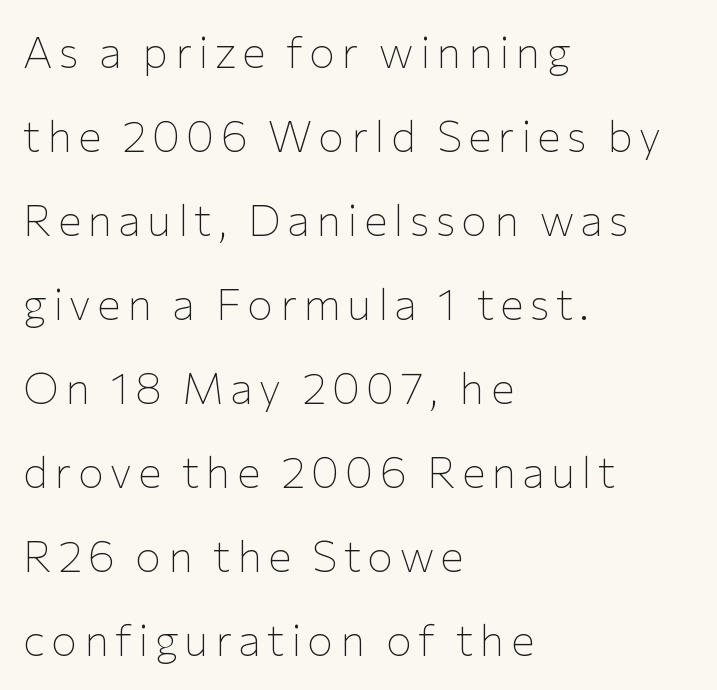
The image shows 44 px thin sans-serif type, upright; set left-aligned, loose line spacing (1.91x), not underlined; low stroke contrast and a medium x-height.
